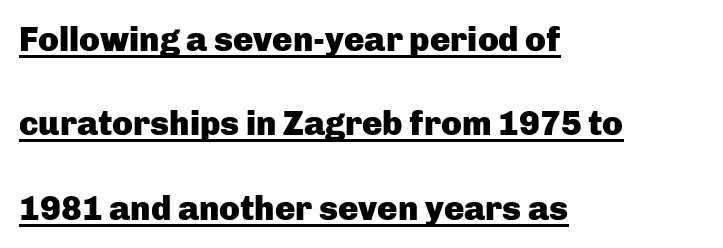
{"serif": "no", "italic": "no", "bold": "yes", "weight": "heavy", "width": "normal", "stroke_contrast": "low", "x_height": "medium", "monospaced": "no", "underline": "yes", "align": "left", "line_spacing": "loose", "line_spacing_ratio": 2.48, "letter_spacing": "normal", "letter_spacing_em": 0.0, "glyph_px": 34}
